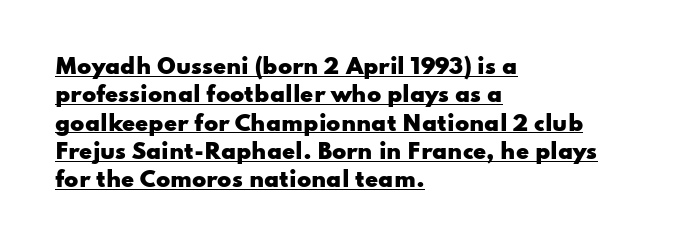
The passage is arranged the way most books set body copy — flush left. This is heavy type, rendered in bold. The tracking reads as untouched default to a designer's eye. Nope, not italic — everything's standing straight.
